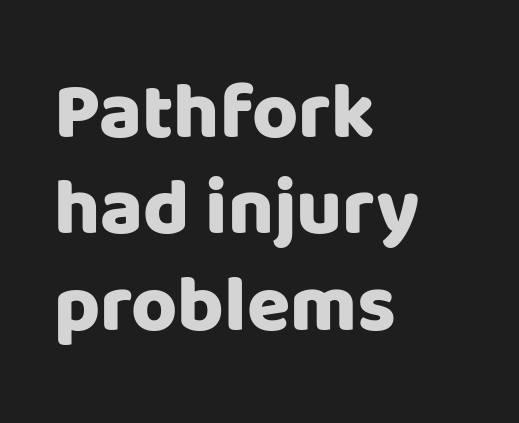
{"serif": "no", "italic": "no", "bold": "yes", "weight": "heavy", "width": "normal", "stroke_contrast": "low", "x_height": "large", "monospaced": "no", "underline": "no", "align": "left", "line_spacing_ratio": 1.22, "letter_spacing": "normal", "letter_spacing_em": 0.0, "glyph_px": 79}
